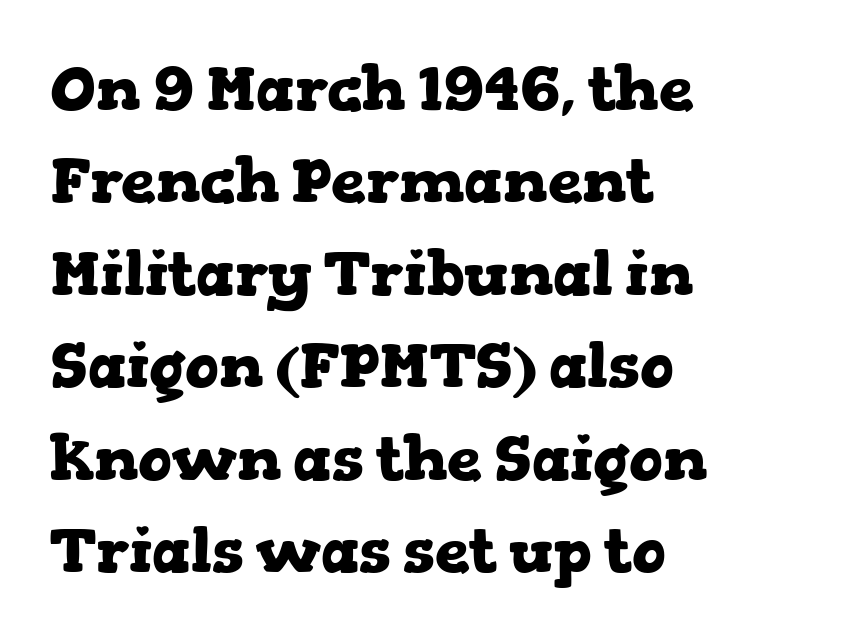
This sample uses a serif face. Successive baselines arrive at the customary interval. The lines in this sample share a left origin and differ only in where they stop. Default kerning and tracking; the words read as compact shapes. The strip under each line holds only bare page. You can tell it's not italic because the verticals are truly vertical.
